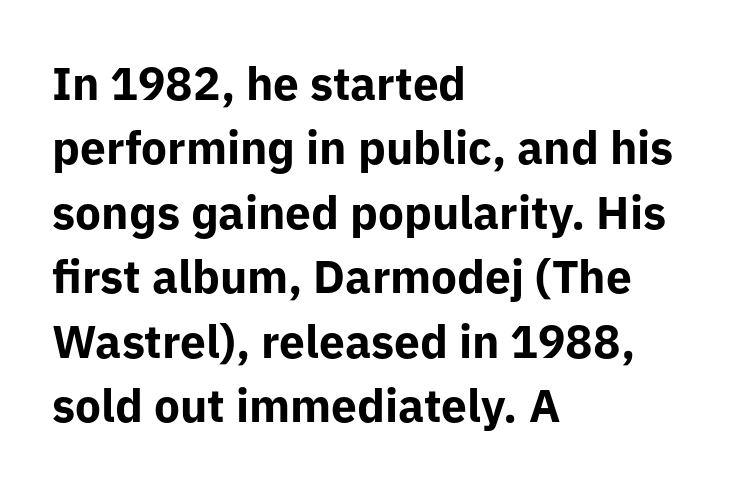
Q: Is the text bold? A: Yes.
Q: Is the text italic (slanted)? A: No, it is upright.
Q: Is the typeface a serif or a sans-serif typeface? A: Sans-serif.
Q: Is the text underlined? A: No.
Q: How is the paragraph aligned? A: Left-aligned.
Q: Is the spacing between letters normal or unusually wide? A: Normal.
Q: Is the spacing between lines tight, normal or loose? A: Normal.
Q: Width (condensed, normal, or wide)? A: Normal.
Q: Stroke contrast? A: Low.
Q: x-height? A: Medium.
Q: Monospaced? A: No.
